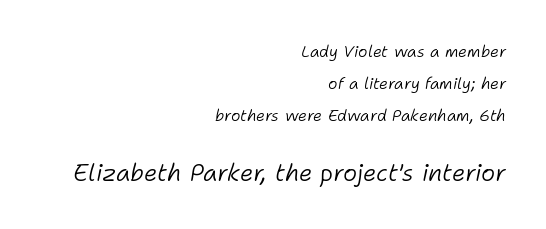
{"italic": "yes", "lean": "right", "slant_degrees": 11, "bold": "no", "underline": "no", "align": "right", "line_spacing": "loose", "line_spacing_ratio": 2.01, "letter_spacing": "normal", "letter_spacing_em": 0.0, "larger_block": "second", "size_ratio": 1.5, "glyph_px": 24}
